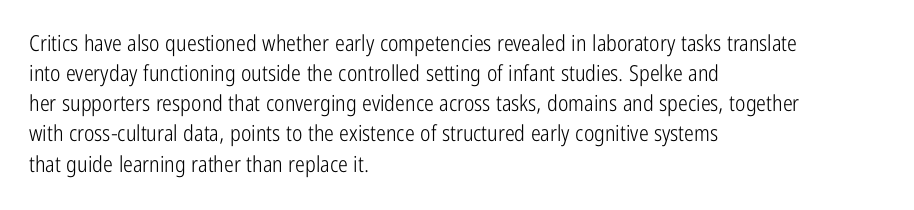
{"italic": "no", "bold": "no", "underline": "no", "align": "left", "line_spacing": "normal", "line_spacing_ratio": 1.37, "letter_spacing": "normal", "letter_spacing_em": 0.0, "glyph_px": 22}
